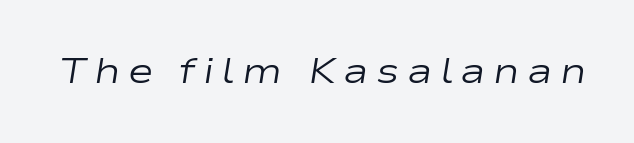
Quick note: underline off. Style check: oblique. Display-style spreading of the glyphs; the letterfit is very open. The strokes carry an ordinary text weight at most. The letters advance in unequal steps, a hallmark of proportional type.
